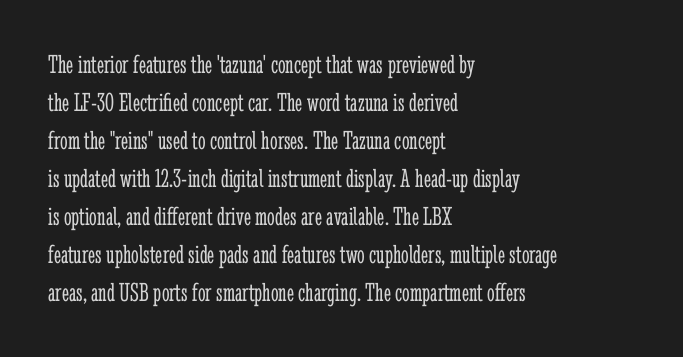
The designer left line spacing at the default. A classic flush-left, rag-right setting is used for this passage. The font sits on the lighter half of the weight spectrum, regular included. The letters stand straight up with perfectly vertical stems. No word sits above an underline.
